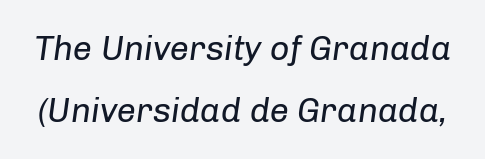
The words here are not underlined. This is oblique type, the kind used for emphasis or titles. Does extra space separate the letters? No, they use regular spacing. Is this a heavy cut? Hardly; it is regular or lighter.
